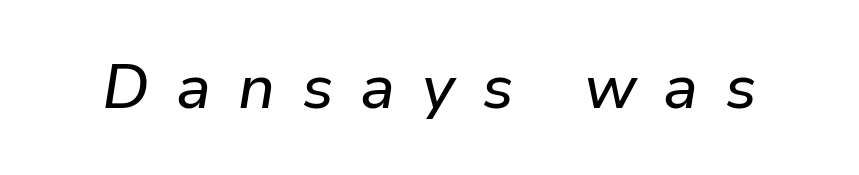
The letters advance in unequal steps, a hallmark of proportional type. Rendered with sloped, italic letterforms. The letters are spread apart with noticeably loose tracking. Check the space under the baseline: it is left empty.
